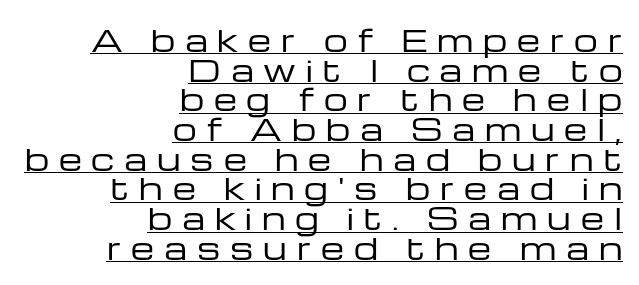
The image shows 30 px regular-weight, wide sans-serif type, upright; set right-aligned, tight line spacing (0.99x), unusually wide letter spacing (+0.33 em), underlined; low stroke contrast and a medium x-height.
